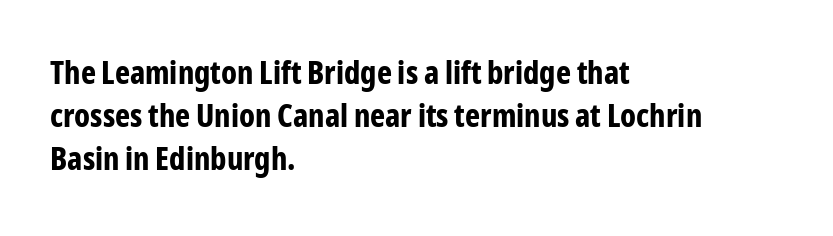
{"serif": "no", "italic": "no", "bold": "yes", "weight": "bold", "width": "condensed", "stroke_contrast": "low", "x_height": "medium", "monospaced": "no", "underline": "no", "align": "left", "line_spacing": "normal", "line_spacing_ratio": 1.35, "letter_spacing": "normal", "letter_spacing_em": 0.0, "glyph_px": 32}
